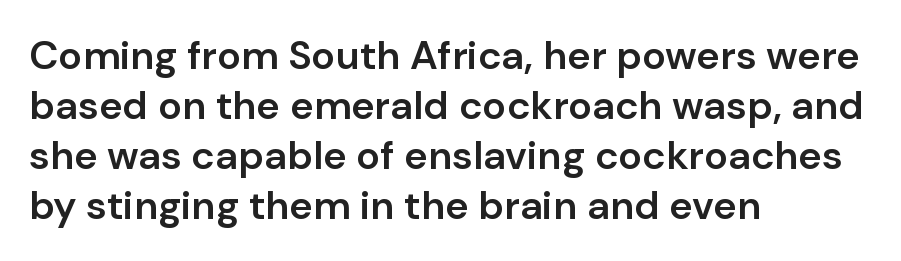
Is this a fixed-width face? No — the glyphs have proportional, varying widths. If you measured baseline to baseline, you'd find a middling distance. The type sits square on the baseline with zero lean. Typographic density is moderately raised because the face is semibold. Tracking value appears to be zero — textbook default spacing.
